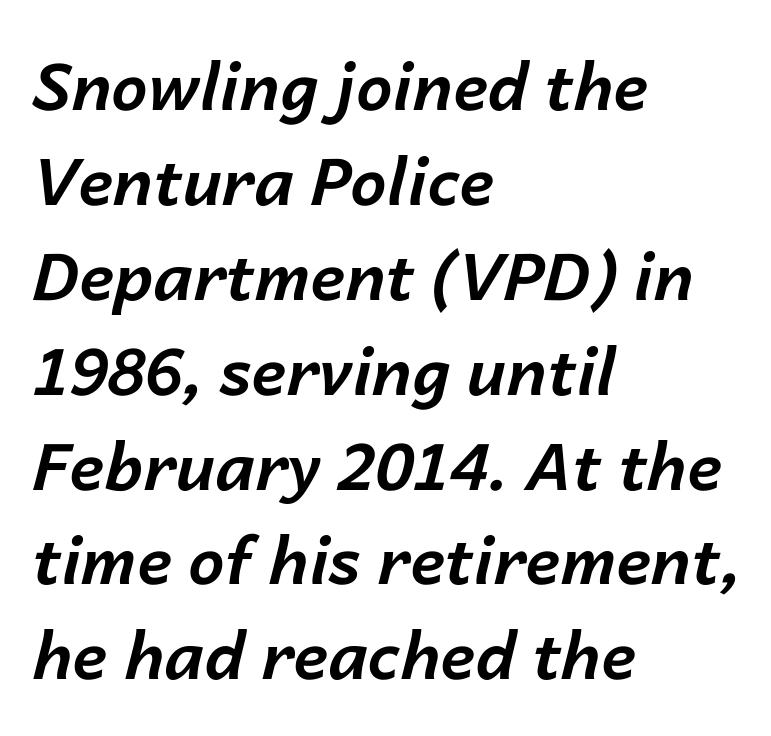
{"italic": "yes", "lean": "right", "slant_degrees": 14, "bold": "yes", "weight": "bold", "width": "normal", "stroke_contrast": "low", "x_height": "medium", "monospaced": "no", "underline": "no", "align": "left", "line_spacing": "normal", "line_spacing_ratio": 1.46, "letter_spacing": "normal", "letter_spacing_em": 0.0, "glyph_px": 65}
